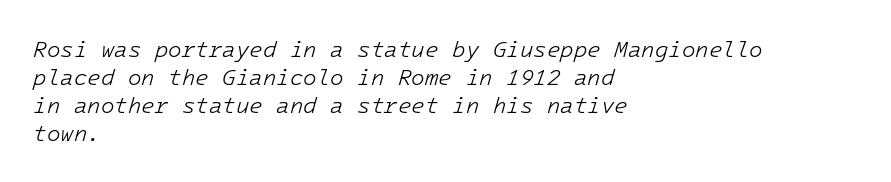
Where is the straight margin? On the left. Descenders hang freely into open space. How would I describe the line gaps? Plain and ordinary. You can tell it's italic because the verticals aren't actually vertical.
